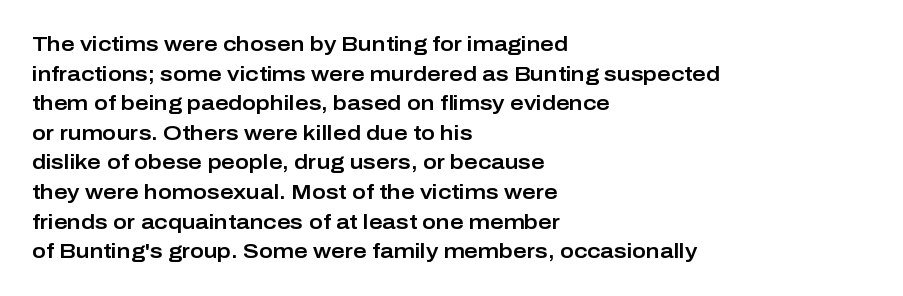
{"italic": "no", "underline": "no", "align": "left", "line_spacing": "normal", "line_spacing_ratio": 1.41, "letter_spacing": "normal", "letter_spacing_em": 0.0, "glyph_px": 21}
